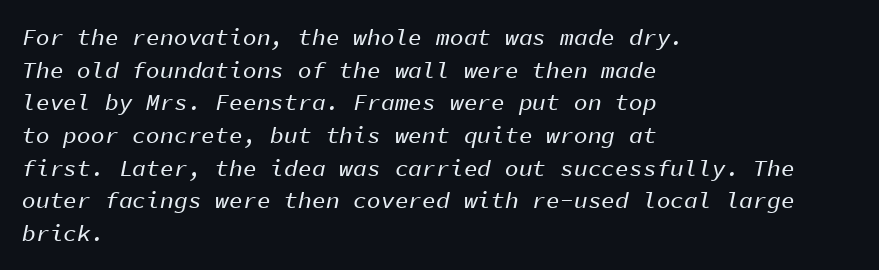
Normally led — the rows are evenly, conventionally spaced. Rule under the text: the space is simply empty. Reading down the block, your eye returns to a fixed left position each line. This sample uses plain, unmodified letter spacing. Characters are canted at an angle relative to the baseline's perpendicular.
